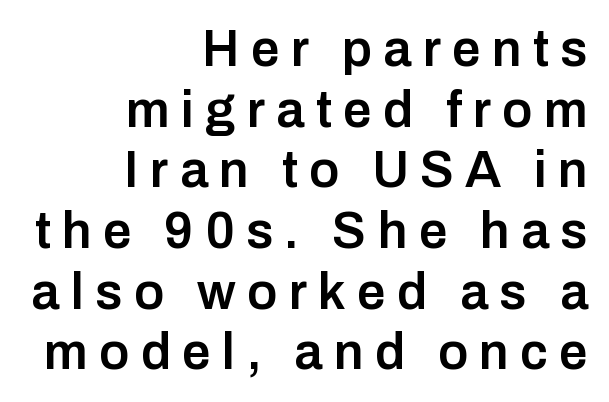
The image shows 51 px semibold sans-serif type, upright; set right-aligned, line spacing 1.19x, unusually wide letter spacing (+0.22 em), not underlined; low stroke contrast and a medium x-height.
